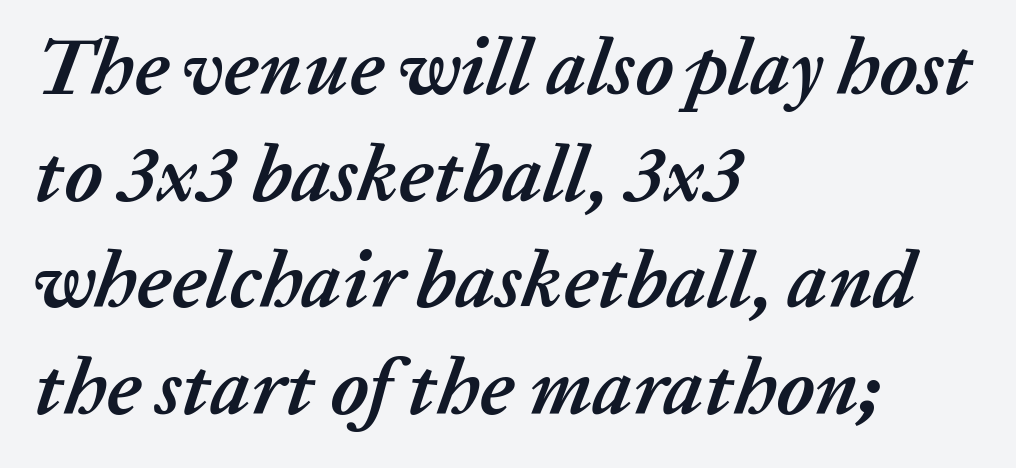
Q: Is the text bold? A: Yes.
Q: Is the text italic (slanted)? A: Yes, it leans right by about 20 degrees.
Q: Is the text underlined? A: No.
Q: How is the paragraph aligned? A: Left-aligned.
Q: Is the spacing between letters normal or unusually wide? A: Normal.
Q: Is the spacing between lines tight, normal or loose? A: Normal.
Q: Width (condensed, normal, or wide)? A: Normal.
Q: Stroke contrast? A: Low.
Q: x-height? A: Medium.
Q: Monospaced? A: No.
